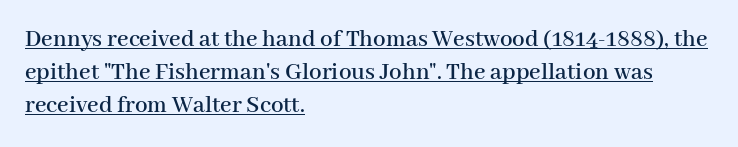
Like a heading marked for emphasis, these lines bear an underscore. Is there any slant? The stems are plumb. A normal amount of white space separates one row of letters from the next. The line texture is even and compact thanks to regular tracking. Visually the block forms a straight wall on the left and a jagged coastline on the right.
